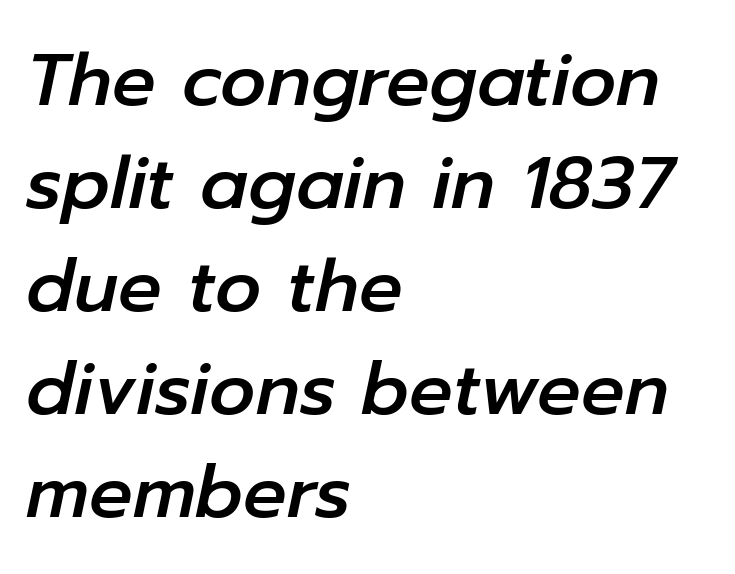
Q: Is the text italic (slanted)? A: Yes, it leans right by about 12 degrees.
Q: Is the text underlined? A: No.
Q: How is the paragraph aligned? A: Left-aligned.
Q: Is the spacing between letters normal or unusually wide? A: Normal.
Q: Is the spacing between lines tight, normal or loose? A: Normal.
Q: Width (condensed, normal, or wide)? A: Normal.
Q: Stroke contrast? A: Low.
Q: x-height? A: Medium.
Q: Monospaced? A: No.
